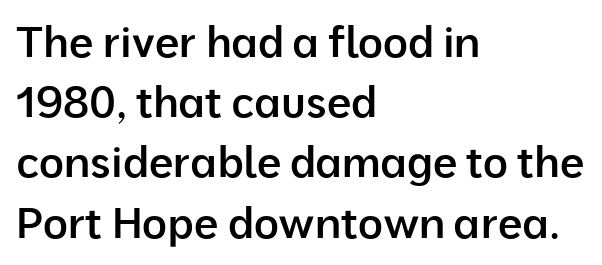
{"serif": "no", "italic": "no", "bold": "semi", "weight": "semibold", "width": "normal", "stroke_contrast": "low", "x_height": "medium", "monospaced": "no", "underline": "no", "align": "left", "line_spacing": "normal", "line_spacing_ratio": 1.4, "letter_spacing": "normal", "letter_spacing_em": 0.0, "glyph_px": 43}
